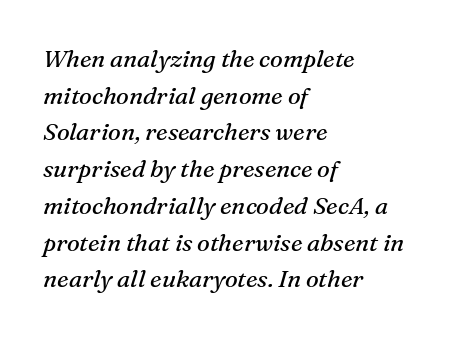
Q: Is the text bold? A: No.
Q: Is the text italic (slanted)? A: Yes, it leans right by about 16 degrees.
Q: Is the text underlined? A: No.
Q: How is the paragraph aligned? A: Left-aligned.
Q: Is the spacing between letters normal or unusually wide? A: Normal.
Q: Is the spacing between lines tight, normal or loose? A: Normal.
